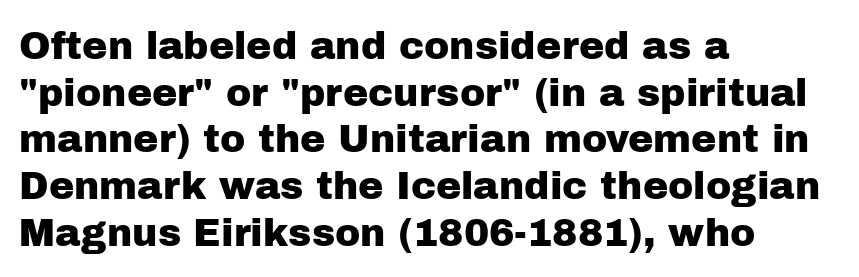
The face used here is proportionally spaced, like ordinary book or web type. These lines are set flush left with a ragged right edge. The typography opts for an upright posture over an oblique one. The line texture is even and compact thanks to regular tracking.
